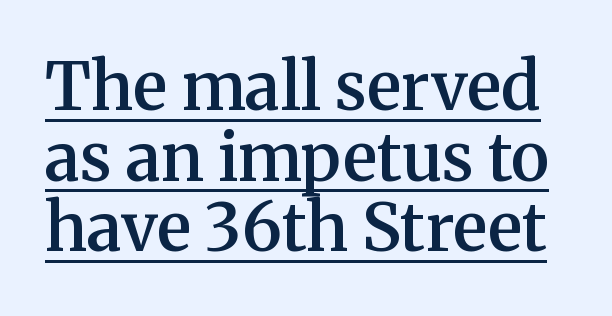
The image shows 66 px semibold serif type, upright; set tight line spacing (1.07x), normal letter spacing, underlined; medium stroke contrast and a medium x-height.
